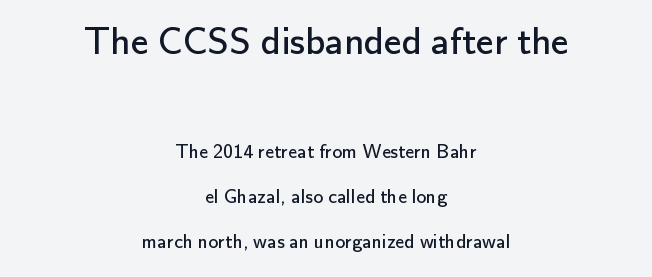
The image shows 39 px regular-weight sans-serif type, upright; set centered, loose line spacing (2.25x), normal letter spacing, not underlined; the first (top) block is 1.95x larger; low stroke contrast and a small x-height.
